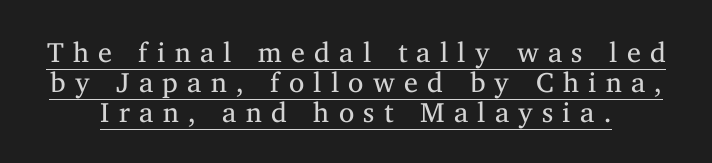
Q: Is the text bold? A: No.
Q: Is the text italic (slanted)? A: No, it is upright.
Q: Is the typeface a serif or a sans-serif typeface? A: Serif.
Q: Is the text underlined? A: Yes.
Q: Is the spacing between letters normal or unusually wide? A: Unusually wide.
Q: Is the spacing between lines tight, normal or loose? A: Tight.
Q: Width (condensed, normal, or wide)? A: Normal.
Q: Stroke contrast? A: Medium.
Q: x-height? A: Medium.
Q: Monospaced? A: No.
